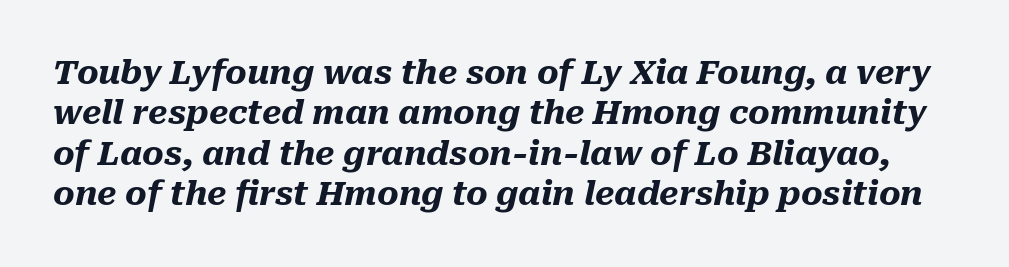
{"italic": "yes", "lean": "right", "slant_degrees": 10, "bold": "yes", "weight": "heavy", "width": "normal", "stroke_contrast": "medium", "x_height": "medium", "monospaced": "no", "underline": "no", "line_spacing_ratio": 1.22, "letter_spacing": "normal", "letter_spacing_em": 0.0, "glyph_px": 33}
